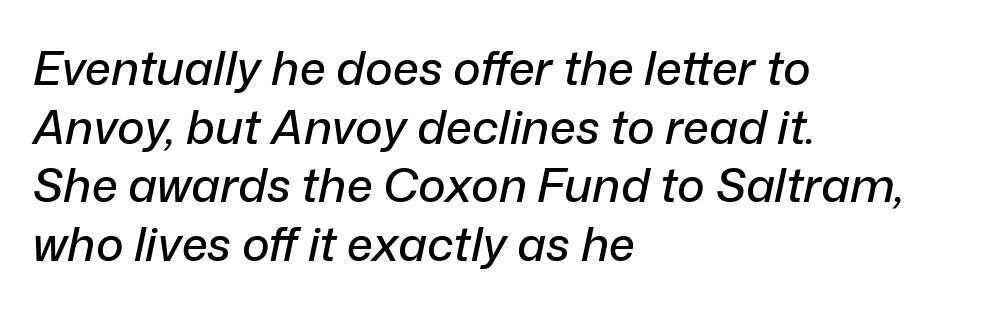
The image shows 47 px text type, italic (leaning right); set left-aligned, normal line spacing (1.25x), normal letter spacing, not underlined; low stroke contrast and a medium x-height.
